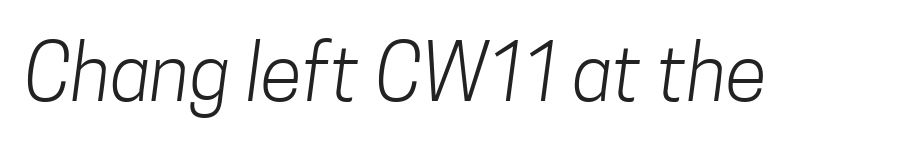
These glyphs show unthickened strokes, regular width or finer. The rendering uses natural spacing where letterforms have individual widths. Serifs: no, the terminals of the letterforms are clean. Here the glyphs are tracked normally, forming tight word shapes. Glance below the letters and you will spot only blank space.
